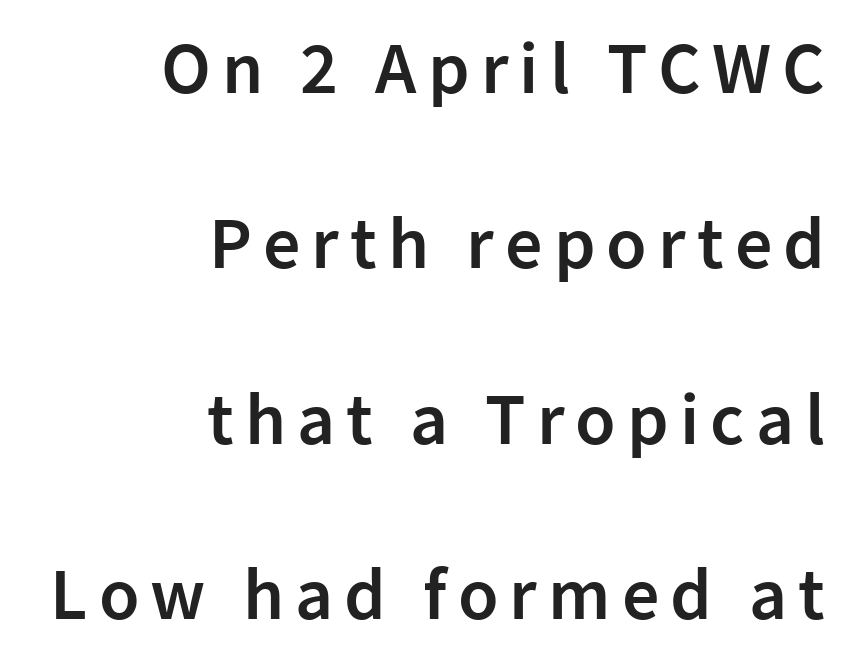
{"serif": "no", "italic": "no", "bold": "semi", "weight": "semibold", "width": "normal", "stroke_contrast": "low", "x_height": "medium", "monospaced": "no", "underline": "no", "align": "right", "line_spacing": "loose", "line_spacing_ratio": 2.37, "glyph_px": 74}
